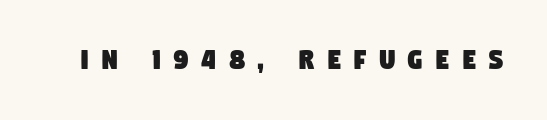
Q: Is the typeface a serif or a sans-serif typeface? A: Sans-serif.
Q: Is the text underlined? A: No.
Q: Is the spacing between letters normal or unusually wide? A: Unusually wide.
Q: Width (condensed, normal, or wide)? A: Condensed.
Q: Stroke contrast? A: Low.
Q: x-height? A: Large.
Q: Monospaced? A: No.
